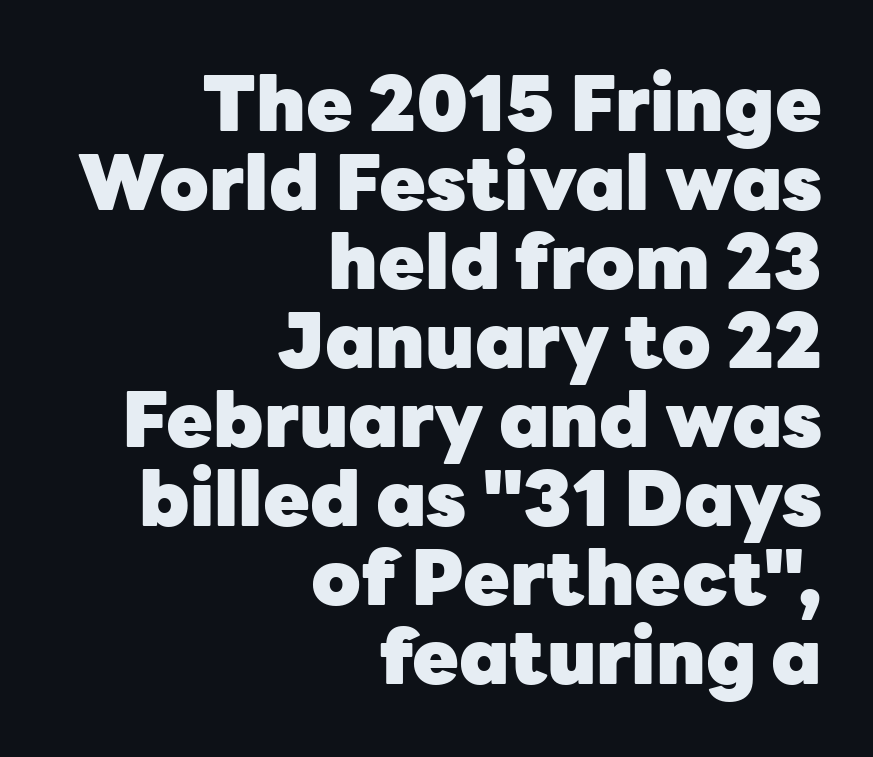
Letters rest on an invisible, unmarked baseline. Think of a printed novel: that variable character pitch is what you see here. Posture: vertical. How heavy is the stroke? Heavy — this is a bold. The rendering keeps characters at their native spacing.
